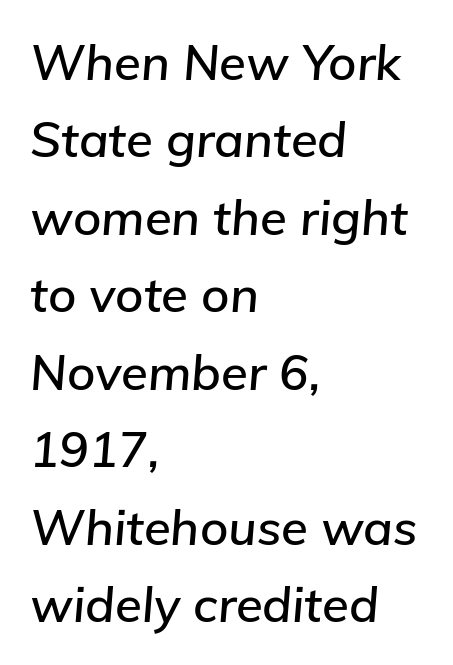
Q: Is the text italic (slanted)? A: Yes, it leans right by about 5 degrees.
Q: Is the text underlined? A: No.
Q: How is the paragraph aligned? A: Left-aligned.
Q: Is the spacing between letters normal or unusually wide? A: Normal.
Q: Is the spacing between lines tight, normal or loose? A: Normal.
Q: Width (condensed, normal, or wide)? A: Normal.
Q: Stroke contrast? A: Low.
Q: x-height? A: Medium.
Q: Monospaced? A: No.
